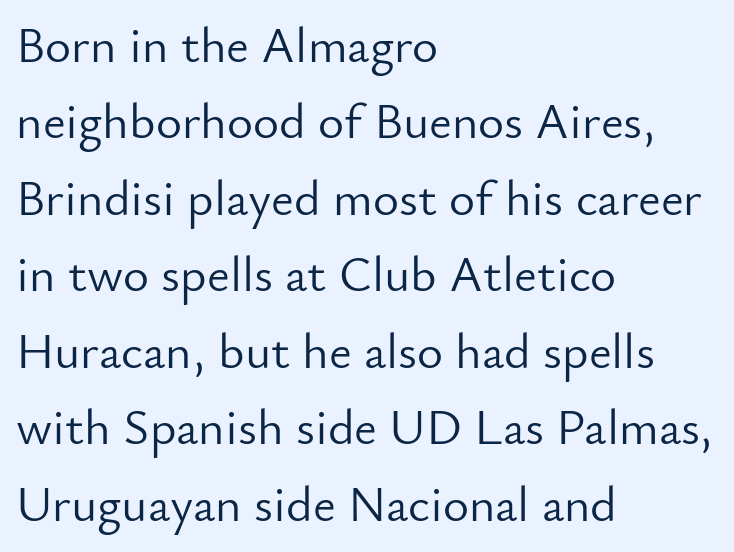
Note the varied advance widths — an 'i' is clearly narrower than an 'm'. It's the straight-up-and-down kind of type. Reading down the column, the eye jumps a familiar distance to each next line. A student would call this left alignment; a typographer would say flush left, rag right.
